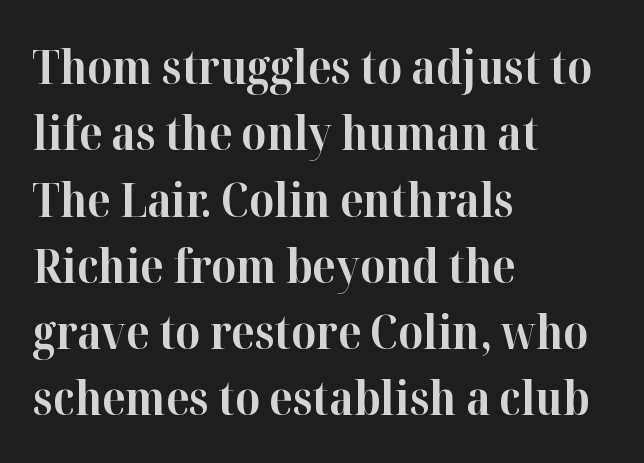
The image shows 47 px bold serif type, upright; set left-aligned, normal line spacing (1.41x), normal letter spacing, not underlined; high stroke contrast and a medium x-height.
